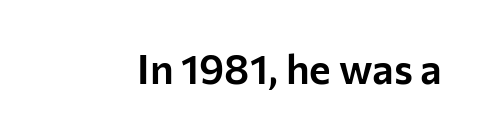
{"serif": "no", "italic": "no", "width": "normal", "stroke_contrast": "low", "x_height": "medium", "monospaced": "no", "underline": "no", "letter_spacing": "normal", "letter_spacing_em": 0.0, "glyph_px": 41}
